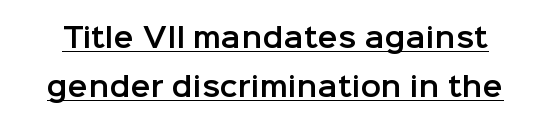
{"italic": "no", "underline": "yes", "line_spacing_ratio": 1.82, "letter_spacing": "normal", "letter_spacing_em": 0.0, "glyph_px": 27}
